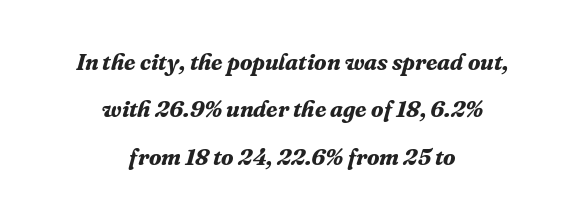
The passage shown is not underscored anywhere. The compositor balanced each line on the midline. What weight is shown? A full bold with thick strokes. Honestly, the letter spacing is just normal — you wouldn't notice it. The glyphs look as if they've been sheared to an angle.
